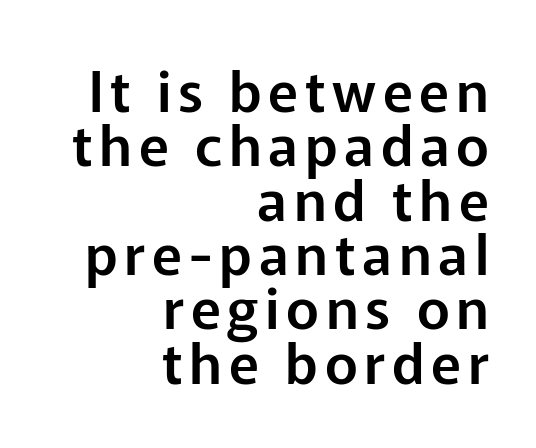
{"serif": "no", "italic": "no", "width": "normal", "stroke_contrast": "low", "x_height": "medium", "monospaced": "no", "underline": "no", "align": "right", "line_spacing": "tight", "line_spacing_ratio": 0.97, "glyph_px": 56}
